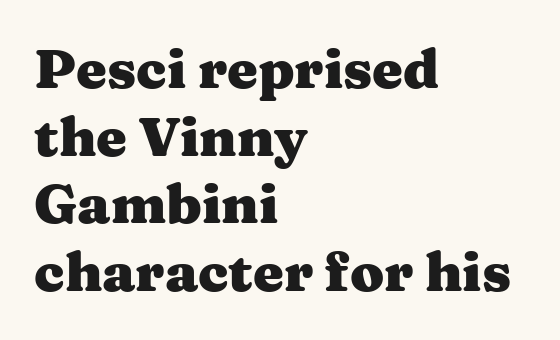
The image shows 55 px heavy, wide serif type, upright; set left-aligned, line spacing 1.23x, normal letter spacing, not underlined; medium stroke contrast and a medium x-height.
